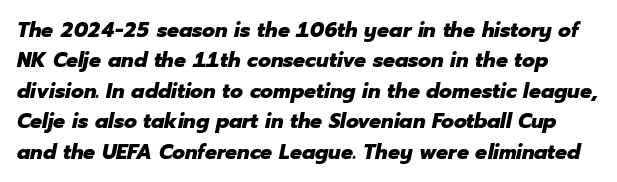
{"italic": "yes", "lean": "right", "slant_degrees": 12, "bold": "yes", "underline": "no", "line_spacing": "normal", "line_spacing_ratio": 1.45, "letter_spacing": "normal", "letter_spacing_em": 0.0, "glyph_px": 21}
